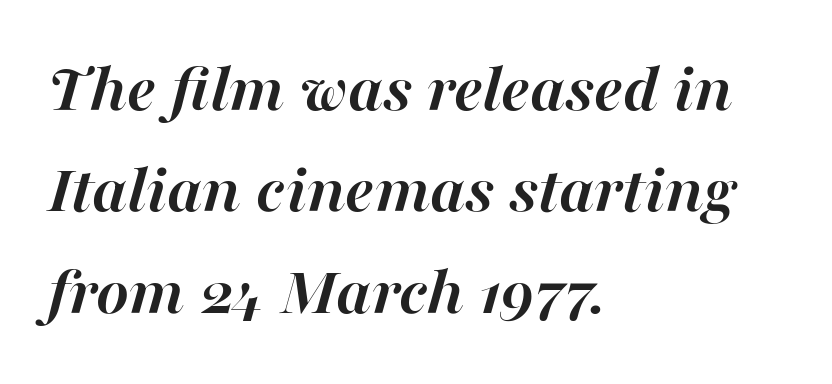
Q: Is the text bold? A: Yes.
Q: Is the text italic (slanted)? A: Yes, it leans right by about 16 degrees.
Q: Is the text underlined? A: No.
Q: How is the paragraph aligned? A: Left-aligned.
Q: Is the spacing between letters normal or unusually wide? A: Normal.
Q: Is the spacing between lines tight, normal or loose? A: Normal.
Q: Width (condensed, normal, or wide)? A: Normal.
Q: Stroke contrast? A: High.
Q: x-height? A: Medium.
Q: Monospaced? A: No.
